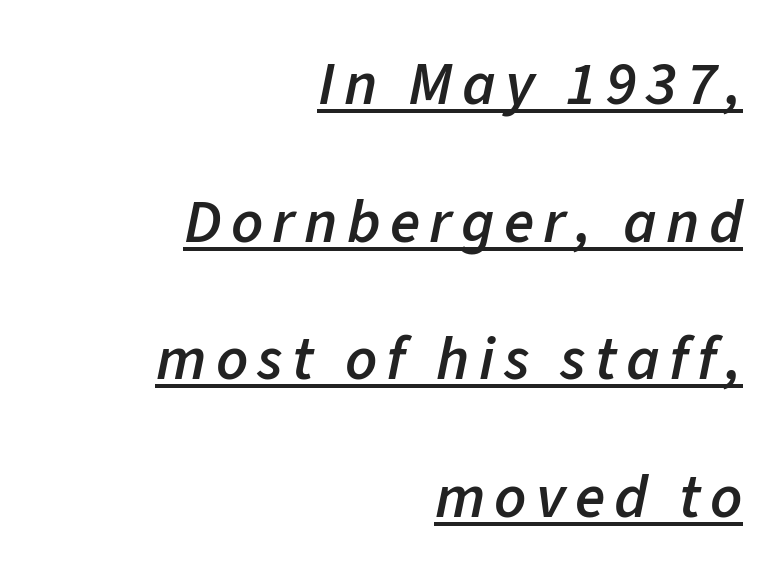
Typesetter's note: demi weight, one step under bold. The line-height multiplier appears high, well above default. Compared with a flush-left layout, this one pins lines to the opposite, right side. Proportional: the letters do not fall into vertical columns. Beneath each row of characters lies a ruled line. Would a proofreader flag this as italicized? Yes.
